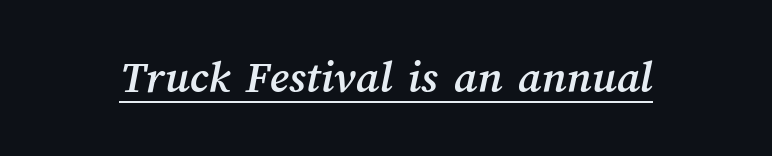
Q: Is the text underlined? A: Yes.
Q: Is the spacing between letters normal or unusually wide? A: Normal.
Q: Width (condensed, normal, or wide)? A: Normal.
Q: Stroke contrast? A: Medium.
Q: x-height? A: Medium.
Q: Monospaced? A: No.
